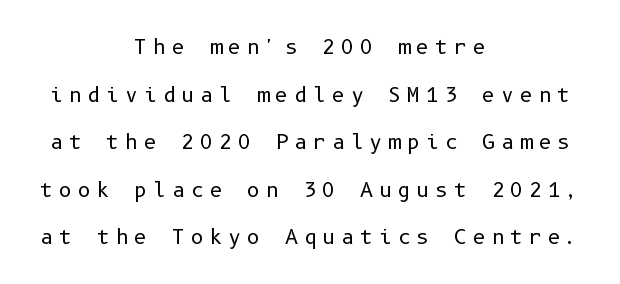
{"italic": "no", "bold": "no", "underline": "no", "align": "center", "line_spacing": "loose", "line_spacing_ratio": 2.38, "letter_spacing": "wide", "letter_spacing_em": 0.29, "glyph_px": 20}
